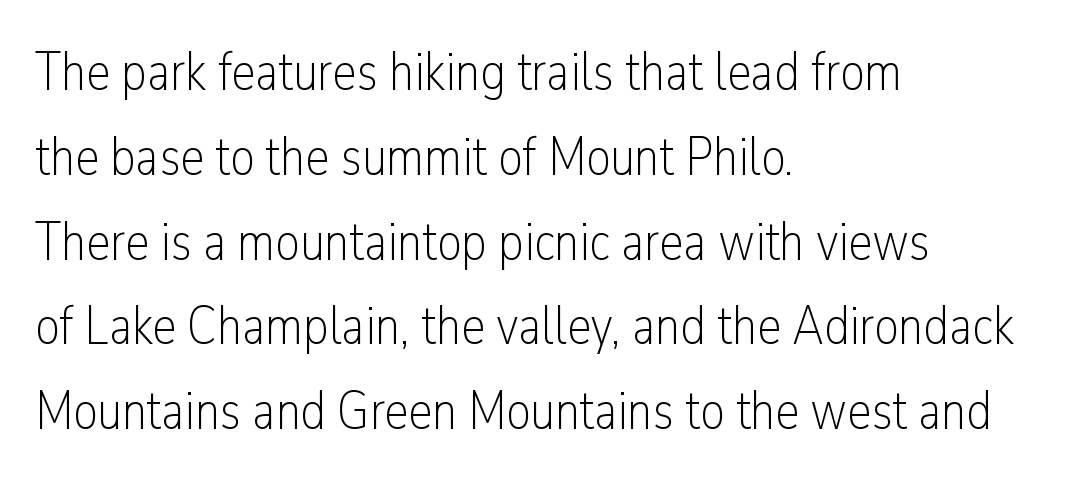
The image shows 54 px light, condensed sans-serif type, upright; set left-aligned, normal line spacing (1.57x), normal letter spacing, not underlined; low stroke contrast and a medium x-height.
